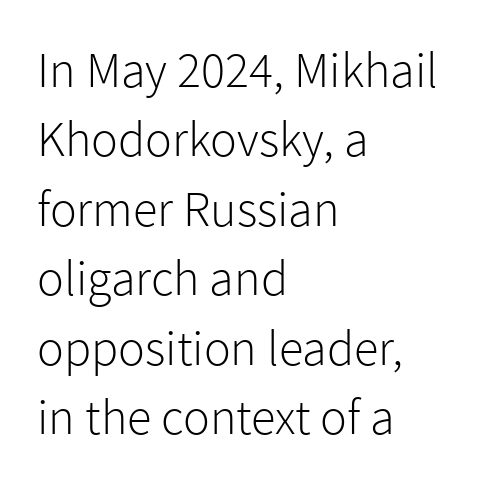
Q: Is the text bold? A: No.
Q: Is the text italic (slanted)? A: No, it is upright.
Q: Is the typeface a serif or a sans-serif typeface? A: Sans-serif.
Q: Is the text underlined? A: No.
Q: How is the paragraph aligned? A: Left-aligned.
Q: Is the spacing between letters normal or unusually wide? A: Normal.
Q: Is the spacing between lines tight, normal or loose? A: Normal.
Q: Width (condensed, normal, or wide)? A: Normal.
Q: Stroke contrast? A: Low.
Q: x-height? A: Medium.
Q: Monospaced? A: No.
